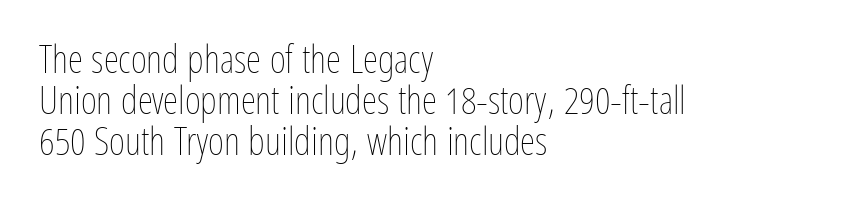
{"italic": "no", "bold": "no", "weight": "thin", "width": "condensed", "stroke_contrast": "low", "x_height": "medium", "monospaced": "no", "underline": "no", "align": "left", "line_spacing": "tight", "line_spacing_ratio": 1.05, "letter_spacing": "normal", "letter_spacing_em": 0.0, "glyph_px": 39}
